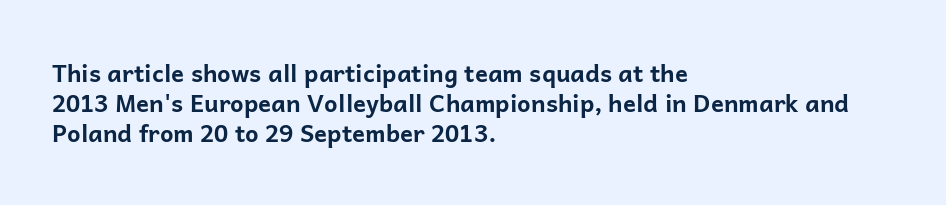
The ragged edge is on the right, which tells us the setting is flush left. The space beneath each line is pristine and unruled. This rendering leaves character spacing at its baseline value. The passage shown stacks its lines at a standard gap. Italic? Not at all — the glyphs are vertical. Emphasis by weight is at full strength: bold.
